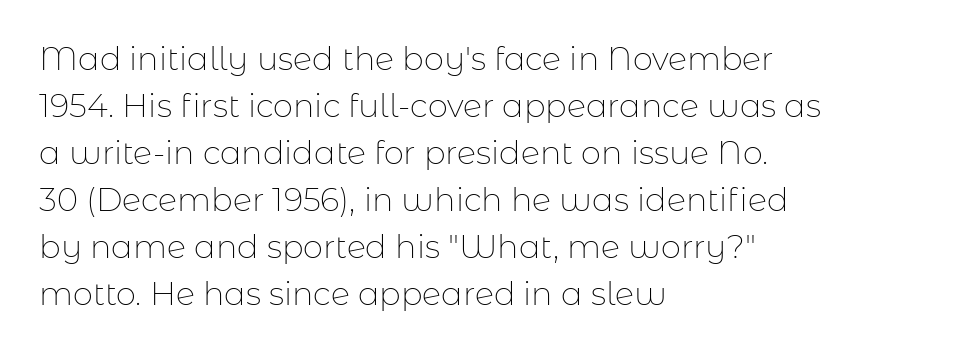
This sample has the flowing, uneven cadence of proportional lettering. Nobody drew a line under any word here. Each stroke keeps to a modest, everyday thickness or less. The letters sit at their default tracking, neither squeezed nor spread. Interline gaps are of average width in this sample.
